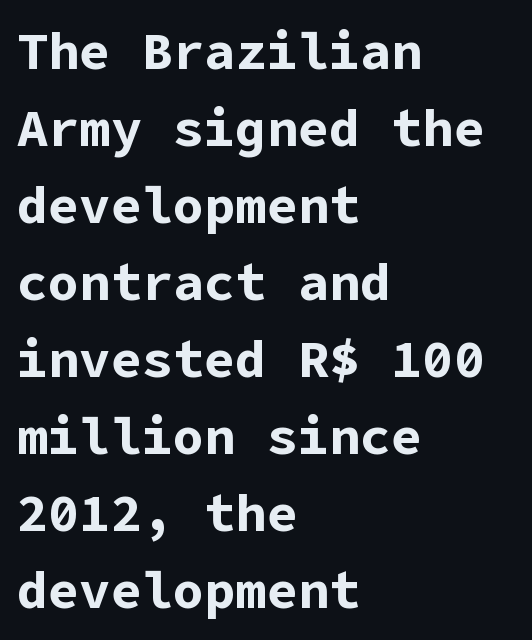
Q: Is the text bold? A: Yes.
Q: Is the text italic (slanted)? A: No, it is upright.
Q: Is the typeface a serif or a sans-serif typeface? A: Sans-serif.
Q: Is the text underlined? A: No.
Q: How is the paragraph aligned? A: Left-aligned.
Q: Is the spacing between letters normal or unusually wide? A: Normal.
Q: Is the spacing between lines tight, normal or loose? A: Normal.
Q: Width (condensed, normal, or wide)? A: Normal.
Q: Stroke contrast? A: Low.
Q: x-height? A: Medium.
